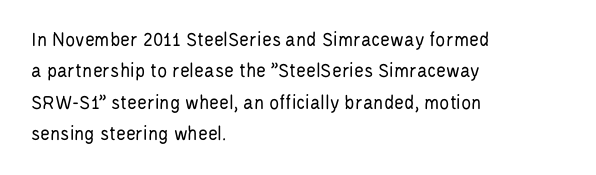
The image shows 21 px text type, upright; set left-aligned, normal line spacing (1.49x), normal letter spacing, not underlined.
